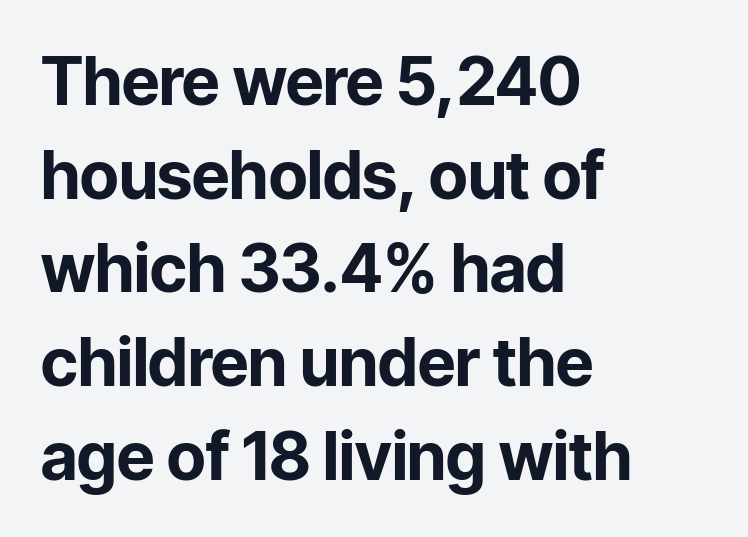
Q: Is the text bold? A: Yes.
Q: Is the text italic (slanted)? A: No, it is upright.
Q: Is the typeface a serif or a sans-serif typeface? A: Sans-serif.
Q: Is the text underlined? A: No.
Q: How is the paragraph aligned? A: Left-aligned.
Q: Is the spacing between letters normal or unusually wide? A: Normal.
Q: Is the spacing between lines tight, normal or loose? A: Normal.
Q: Width (condensed, normal, or wide)? A: Normal.
Q: Stroke contrast? A: Low.
Q: x-height? A: Medium.
Q: Monospaced? A: No.
